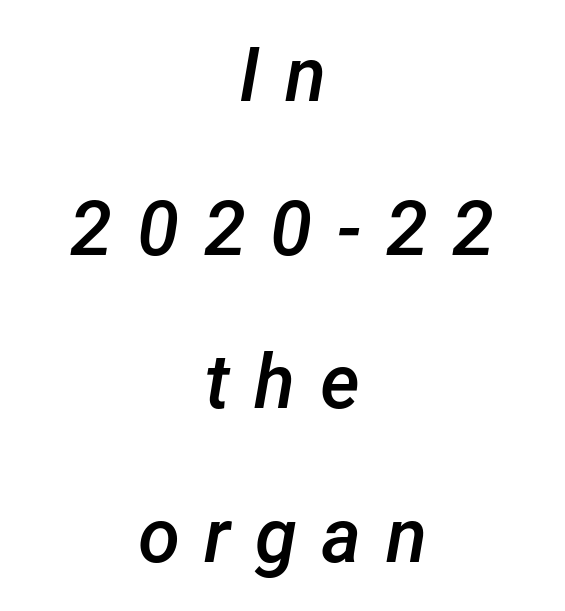
The image shows 76 px semibold type, italic (leaning right); set centered, loose line spacing (2.02x), unusually wide letter spacing (+0.32 em), not underlined; low stroke contrast and a medium x-height.
